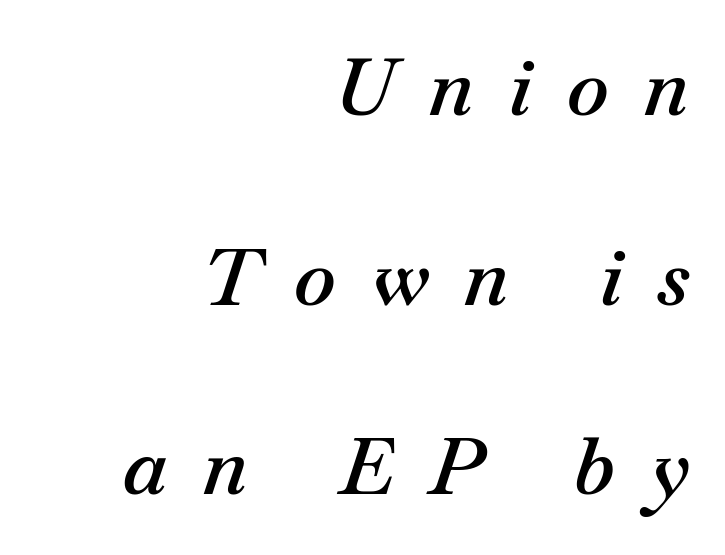
Q: Is the text bold? A: Semi-bold.
Q: Is the text italic (slanted)? A: Yes, it leans right by about 18 degrees.
Q: Is the text underlined? A: No.
Q: How is the paragraph aligned? A: Right-aligned.
Q: Is the spacing between letters normal or unusually wide? A: Unusually wide.
Q: Is the spacing between lines tight, normal or loose? A: Loose.
Q: Width (condensed, normal, or wide)? A: Normal.
Q: Stroke contrast? A: Medium.
Q: x-height? A: Small.
Q: Monospaced? A: No.
